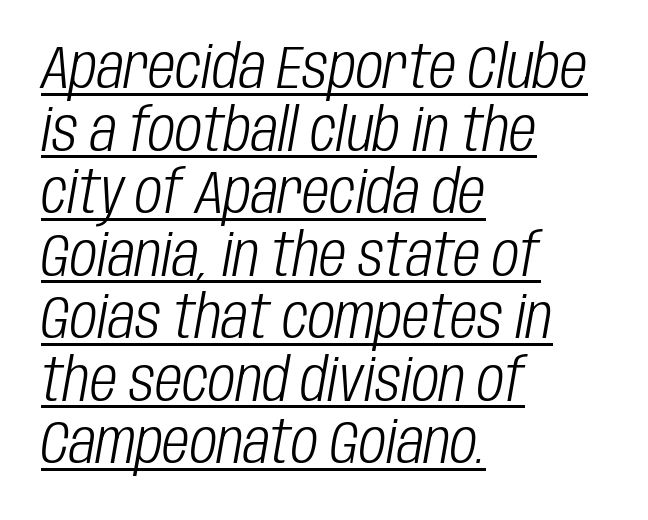
{"italic": "yes", "lean": "right", "slant_degrees": 10, "bold": "no", "weight": "light", "width": "condensed", "stroke_contrast": "low", "x_height": "large", "monospaced": "no", "underline": "yes", "align": "left", "line_spacing": "tight", "line_spacing_ratio": 1.06, "letter_spacing": "normal", "letter_spacing_em": 0.0, "glyph_px": 59}
